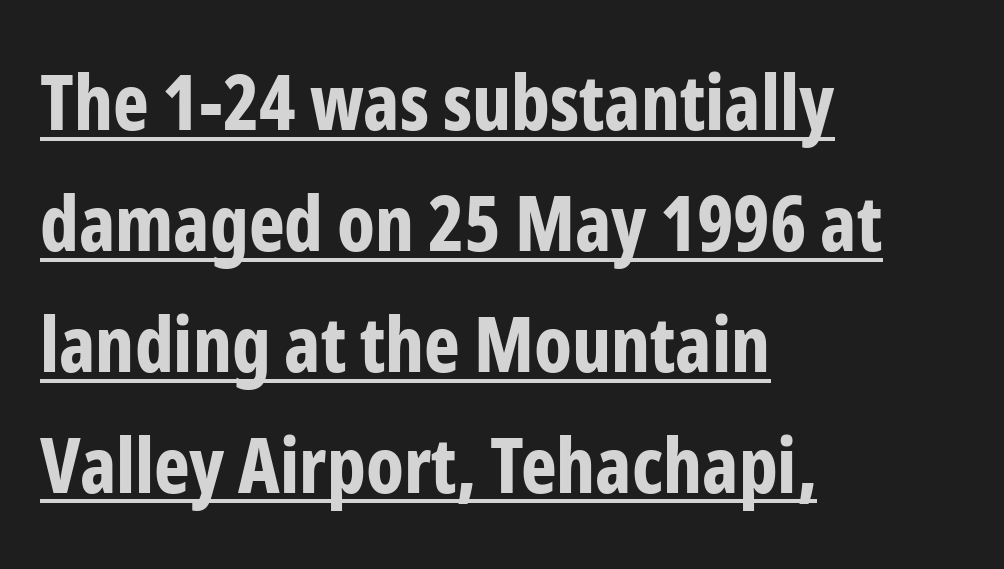
{"serif": "no", "italic": "no", "bold": "yes", "weight": "bold", "width": "condensed", "stroke_contrast": "low", "x_height": "medium", "monospaced": "no", "underline": "yes", "align": "left", "line_spacing": "normal", "line_spacing_ratio": 1.59, "letter_spacing": "normal", "letter_spacing_em": 0.0, "glyph_px": 76}
